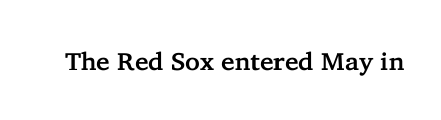
Q: Is the text italic (slanted)? A: No, it is upright.
Q: Is the text underlined? A: No.
Q: Is the spacing between letters normal or unusually wide? A: Normal.
